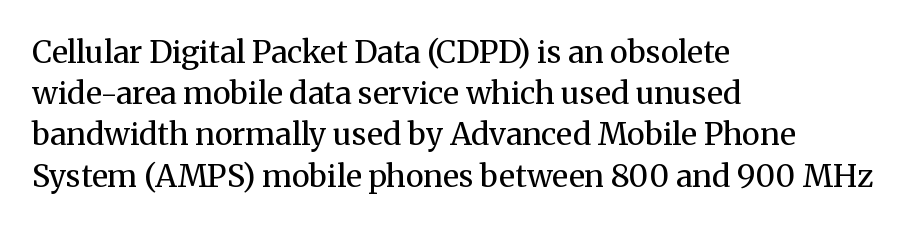
The compositor pushed each line to the left boundary. Is this a fixed-width face? No — the glyphs have proportional, varying widths. Nobody touched the tracking dial on this one. Is there much room between lines? A standard amount, neither cramped nor airy.
